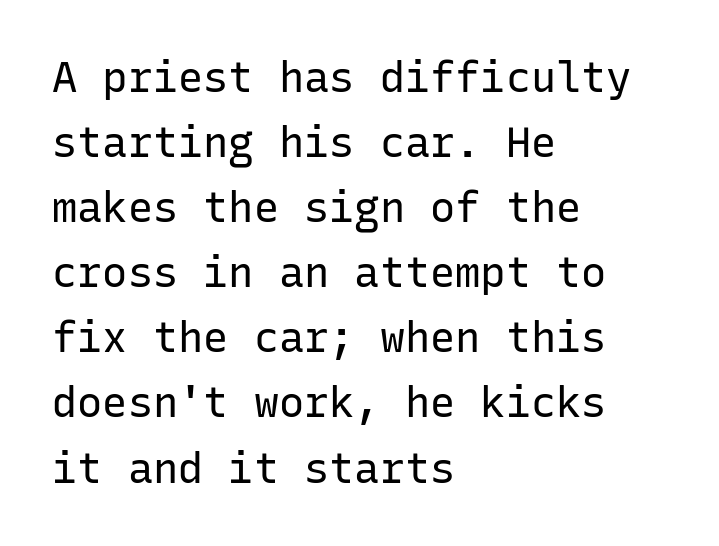
Note the uniform advance width — an 'i' takes as much space as an 'm'. A normal amount of white space separates one row of letters from the next. Letters have the restrained weight of plain body copy at most. Which margin do the lines hug? The left one — the right edge is uneven. Vertical strokes here are truly vertical.
